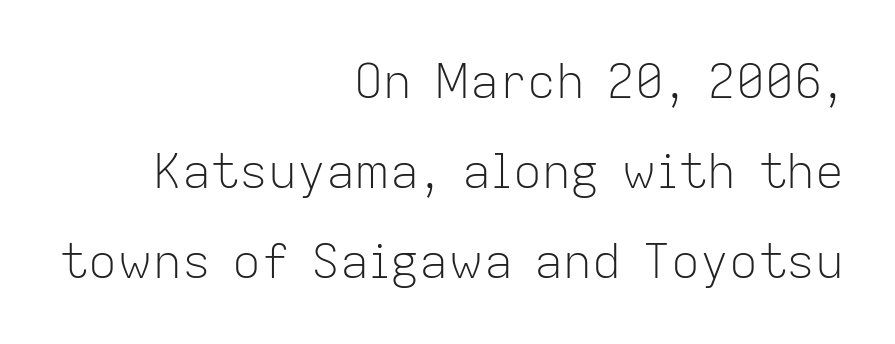
{"serif": "no", "italic": "no", "bold": "no", "weight": "light", "width": "normal", "stroke_contrast": "low", "x_height": "medium", "monospaced": "no", "underline": "no", "align": "right", "line_spacing_ratio": 1.88, "letter_spacing": "normal", "letter_spacing_em": 0.0, "glyph_px": 48}
